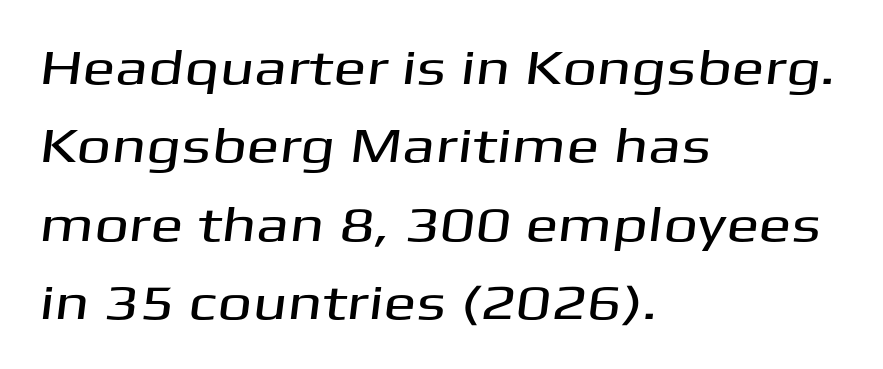
The image shows 49 px wide sans-serif type; set left-aligned, normal line spacing (1.6x), normal letter spacing, not underlined; medium stroke contrast and a medium x-height.
